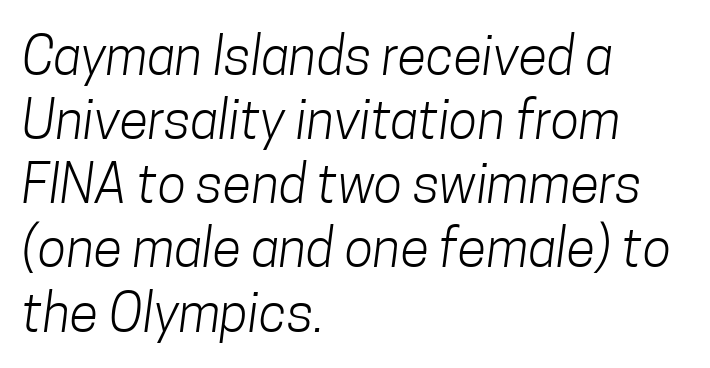
The image shows 53 px light, condensed sans-serif type; set left-aligned, line spacing 1.21x, normal letter spacing, not underlined; low stroke contrast and a medium x-height.
